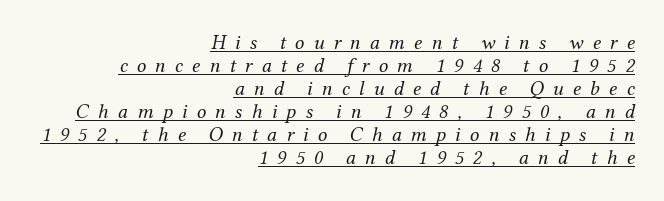
The image shows 21 px text type, italic (leaning right); set right-aligned, tight line spacing (1.1x), unusually wide letter spacing (+0.43 em), underlined.
